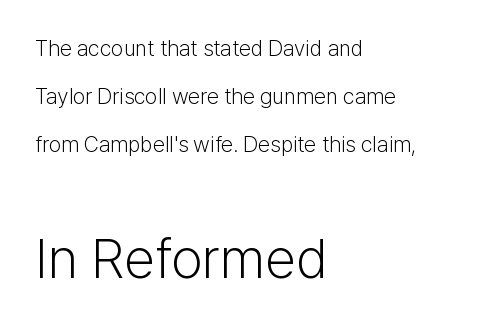
{"serif": "no", "italic": "no", "bold": "no", "weight": "light", "width": "normal", "stroke_contrast": "low", "x_height": "medium", "monospaced": "no", "underline": "no", "align": "left", "line_spacing": "loose", "line_spacing_ratio": 2.18, "letter_spacing": "normal", "letter_spacing_em": 0.0, "larger_block": "second", "size_ratio": 2.55, "glyph_px": 56}
